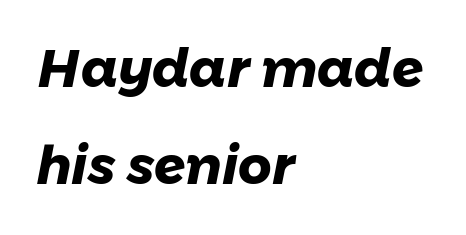
{"serif": "no", "bold": "yes", "weight": "heavy", "width": "normal", "stroke_contrast": "low", "x_height": "medium", "monospaced": "no", "underline": "no", "align": "left", "line_spacing_ratio": 1.87, "letter_spacing": "normal", "letter_spacing_em": 0.0, "glyph_px": 52}
